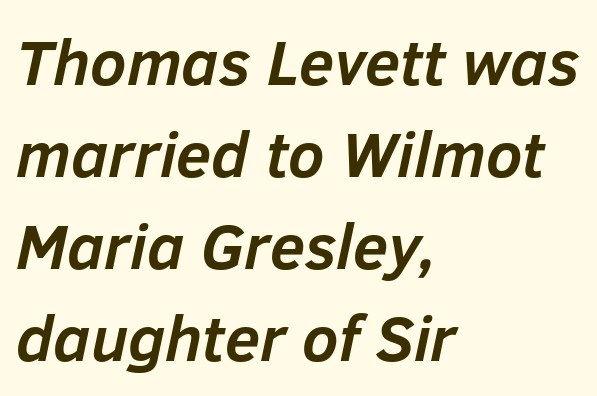
The image shows 64 px semibold type, italic (leaning right); set left-aligned, normal line spacing (1.44x), normal letter spacing, not underlined; low stroke contrast and a medium x-height.
